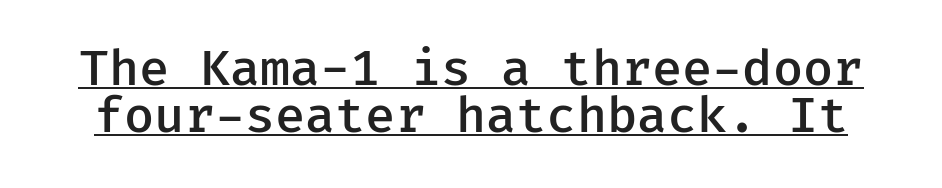
The image shows 49 px semibold sans-serif type, upright, monospaced; set tight line spacing (0.96x), normal letter spacing, underlined; low stroke contrast and a medium x-height.
